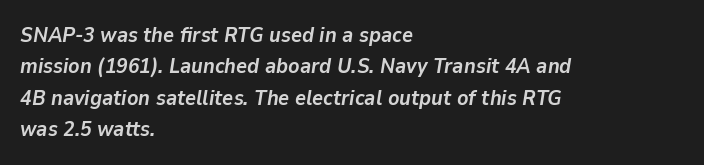
The image shows 21 px bold type, italic (leaning right); set left-aligned, normal line spacing (1.5x), normal letter spacing, not underlined.
